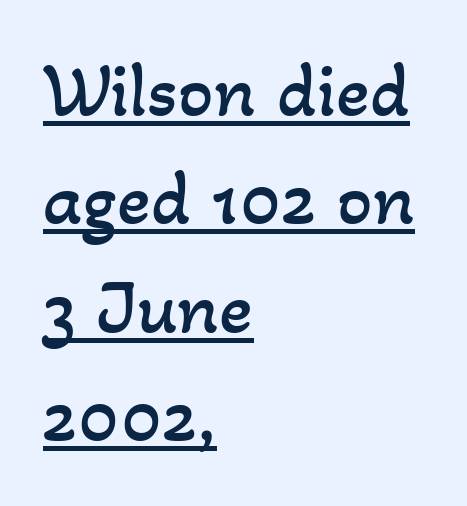
{"bold": "no", "weight": "regular", "width": "normal", "stroke_contrast": "low", "x_height": "small", "monospaced": "no", "underline": "yes", "align": "left", "line_spacing": "normal", "line_spacing_ratio": 1.39, "letter_spacing": "normal", "letter_spacing_em": 0.0, "glyph_px": 78}
